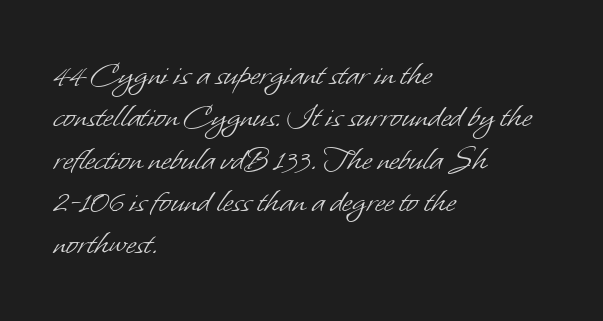
{"serif": "no", "bold": "no", "weight": "light", "width": "normal", "stroke_contrast": "low", "x_height": "small", "monospaced": "no", "underline": "no", "align": "left", "line_spacing_ratio": 1.21, "letter_spacing": "normal", "letter_spacing_em": 0.0, "glyph_px": 35}
